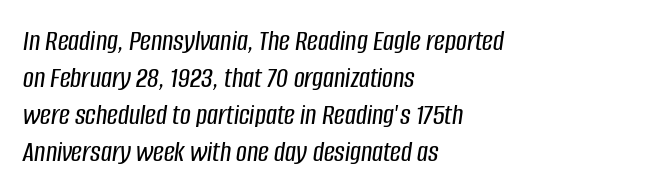
{"italic": "yes", "lean": "right", "slant_degrees": 8, "width": "condensed", "stroke_contrast": "low", "x_height": "large", "monospaced": "no", "underline": "no", "align": "left", "line_spacing_ratio": 1.23, "letter_spacing": "normal", "letter_spacing_em": 0.0, "glyph_px": 30}
